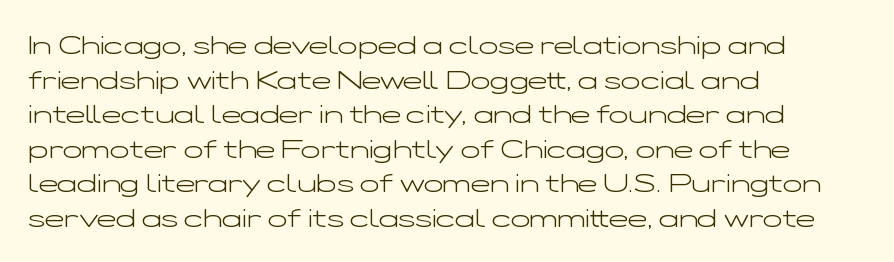
No chunkiness to these letters — they're not bold. A classic flush-left, rag-right setting is used for this passage. One glance says typical: line gaps are just what's usual. The letters sit at their default tracking, neither squeezed nor spread.
